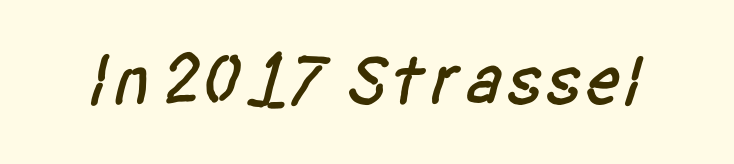
The image shows 73 px condensed sans-serif type; set normal letter spacing, not underlined; low stroke contrast and a large x-height.
